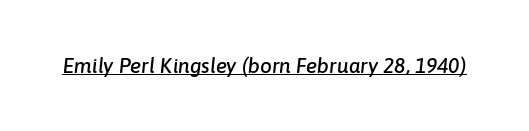
Q: Is the text italic (slanted)? A: Yes, it leans right by about 6 degrees.
Q: Is the text underlined? A: Yes.
Q: Is the spacing between letters normal or unusually wide? A: Normal.
